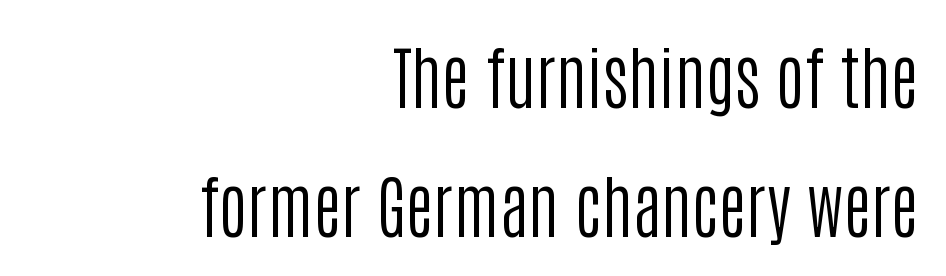
The image shows 69 px regular-weight, condensed sans-serif type, upright; set right-aligned, line spacing 1.87x, normal letter spacing, not underlined; low stroke contrast and a large x-height.
